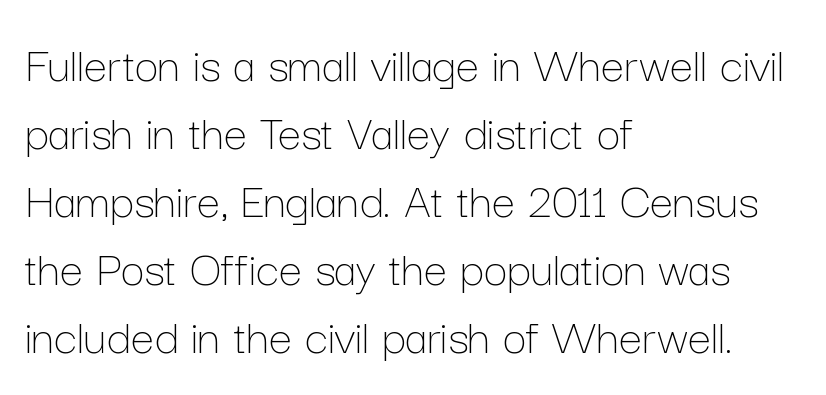
In terms of leading, this rendering sits right in the middle. Short and long lines alike share a common starting point at left. Style check: upright. Caption: face not bold, strokes unweighted. Clear beneath every line of the passage. Is this a fixed-width face? No — the glyphs have proportional, varying widths.
